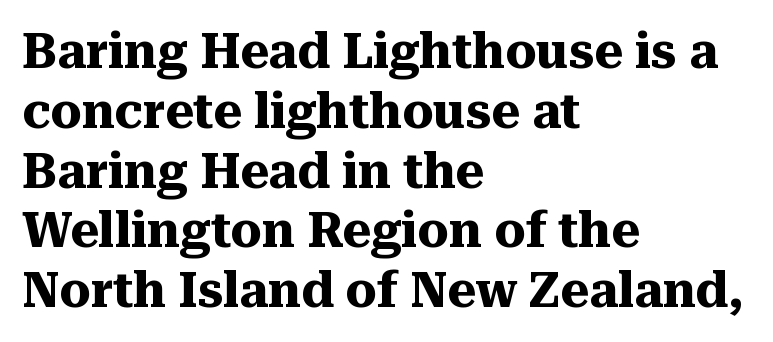
The image shows 49 px heavy serif type, upright; set left-aligned, line spacing 1.22x, normal letter spacing, not underlined; medium stroke contrast and a medium x-height.
